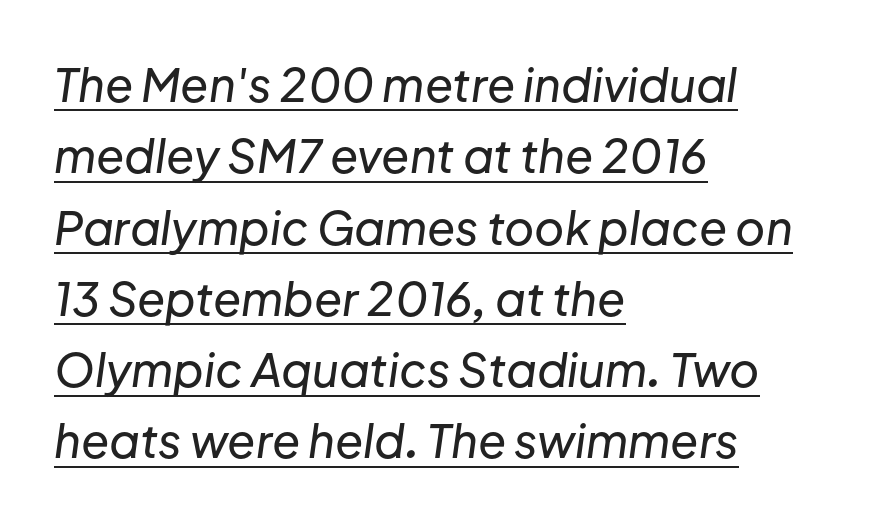
{"italic": "yes", "lean": "right", "slant_degrees": 8, "width": "normal", "stroke_contrast": "low", "x_height": "medium", "monospaced": "no", "underline": "yes", "align": "left", "line_spacing": "normal", "line_spacing_ratio": 1.55, "letter_spacing": "normal", "letter_spacing_em": 0.0, "glyph_px": 46}
